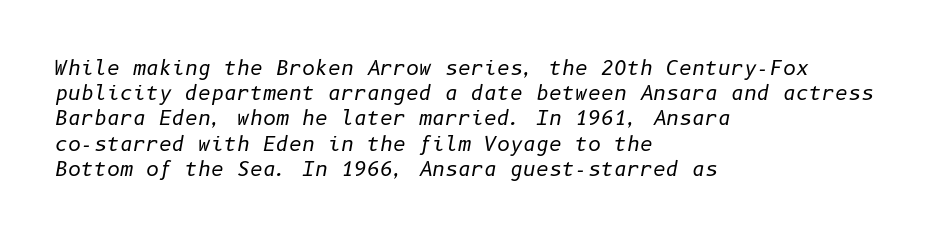
Stem width sits at or under what a default text font uses. Words float on clear page, feet unadorned. The passage is arranged the way most books set body copy — flush left. The rows are spaced the way most documents space them.
